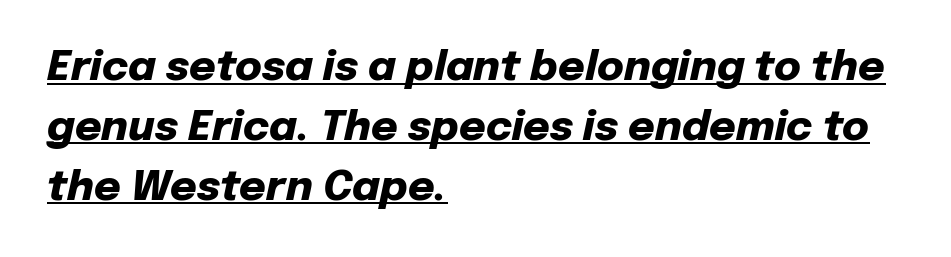
Q: Is the text bold? A: Yes.
Q: Is the text italic (slanted)? A: Yes, it leans right by about 12 degrees.
Q: Is the text underlined? A: Yes.
Q: How is the paragraph aligned? A: Left-aligned.
Q: Is the spacing between letters normal or unusually wide? A: Normal.
Q: Is the spacing between lines tight, normal or loose? A: Normal.
Q: Width (condensed, normal, or wide)? A: Normal.
Q: Stroke contrast? A: Low.
Q: x-height? A: Medium.
Q: Monospaced? A: No.
